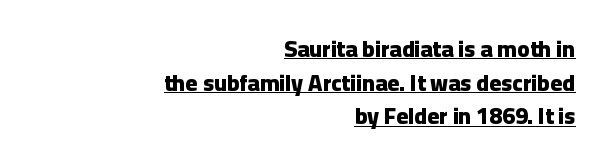
Q: Is the text bold? A: Yes.
Q: Is the text italic (slanted)? A: No, it is upright.
Q: Is the text underlined? A: Yes.
Q: How is the paragraph aligned? A: Right-aligned.
Q: Is the spacing between letters normal or unusually wide? A: Normal.
Q: Is the spacing between lines tight, normal or loose? A: Normal.
